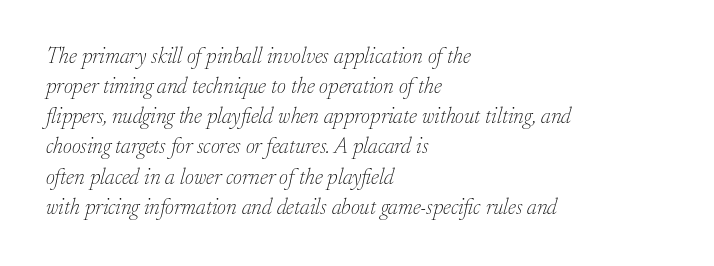
{"italic": "yes", "lean": "right", "slant_degrees": 17, "bold": "no", "underline": "no", "align": "left", "line_spacing": "normal", "line_spacing_ratio": 1.37, "letter_spacing": "normal", "letter_spacing_em": 0.0, "glyph_px": 22}
